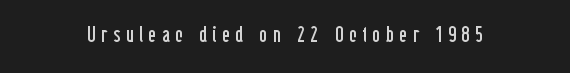
Weight class: somewhere from thin through regular. The lettering stays uniformly vertical, giving the passage a roman look. Just letters on the line, the space beneath them empty. Substantial extra tracking has been applied to these lines.
